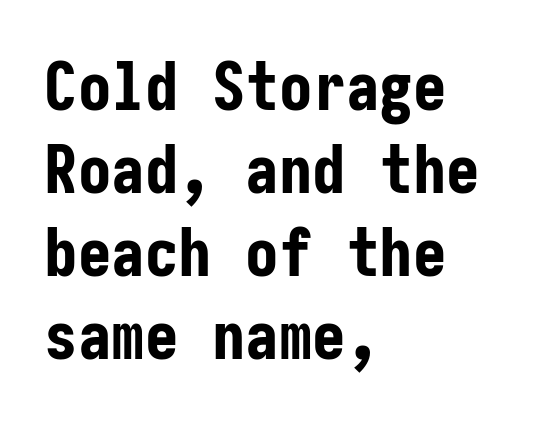
The image shows 67 px bold, condensed sans-serif type, upright; set left-aligned, line spacing 1.24x, normal letter spacing, not underlined; low stroke contrast and a medium x-height.
